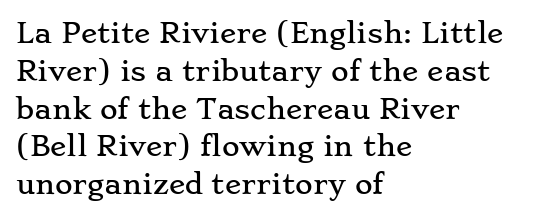
Q: Is the text italic (slanted)? A: No, it is upright.
Q: Is the text underlined? A: No.
Q: How is the paragraph aligned? A: Left-aligned.
Q: Is the spacing between letters normal or unusually wide? A: Normal.
Q: Is the spacing between lines tight, normal or loose? A: Normal.
